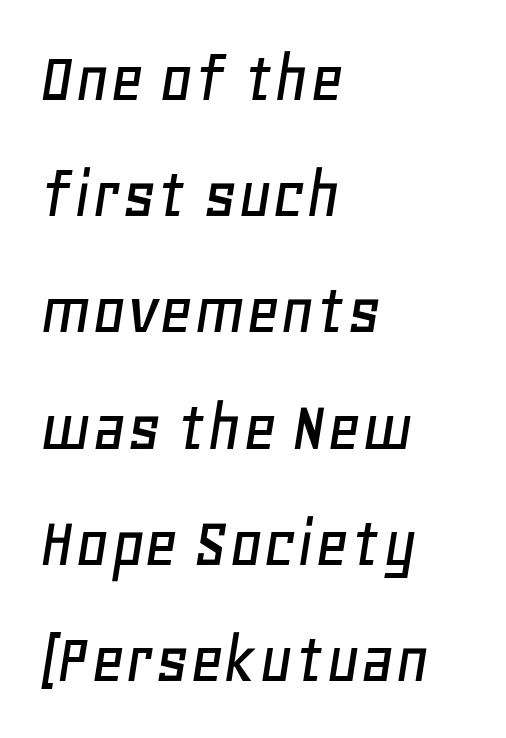
Q: Is the text italic (slanted)? A: Yes, it leans right by about 11 degrees.
Q: Is the text underlined? A: No.
Q: How is the paragraph aligned? A: Left-aligned.
Q: Is the spacing between letters normal or unusually wide? A: Normal.
Q: Is the spacing between lines tight, normal or loose? A: Normal.
Q: Width (condensed, normal, or wide)? A: Normal.
Q: Stroke contrast? A: Low.
Q: x-height? A: Large.
Q: Monospaced? A: No.
